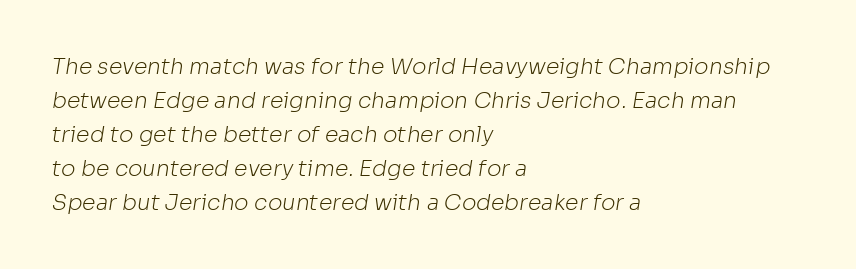
{"bold": "no", "underline": "no", "align": "left", "line_spacing": "normal", "line_spacing_ratio": 1.54, "letter_spacing": "normal", "letter_spacing_em": 0.0, "glyph_px": 22}
